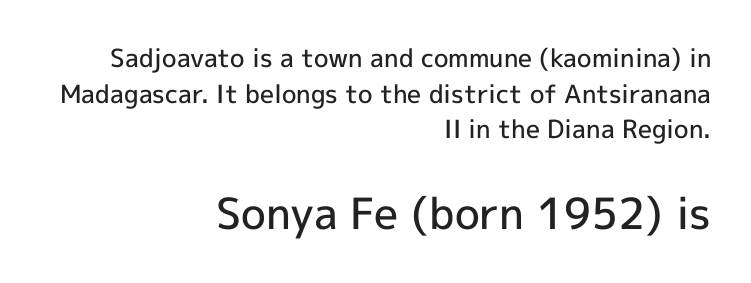
These lines keep a tight, regular rhythm from letter to letter. How would I describe the line gaps? Plain and ordinary. Posture: vertical. One-word summary of the alignment: right. Semibold letterforms, between regular and bold. Varying glyph widths throughout — classic text-font behaviour.
